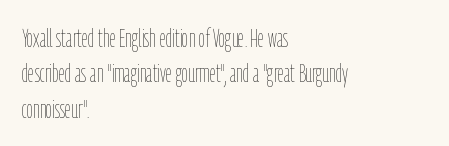
{"italic": "no", "bold": "no", "underline": "no", "align": "left", "line_spacing": "normal", "line_spacing_ratio": 1.42, "letter_spacing": "normal", "letter_spacing_em": 0.0, "glyph_px": 25}
